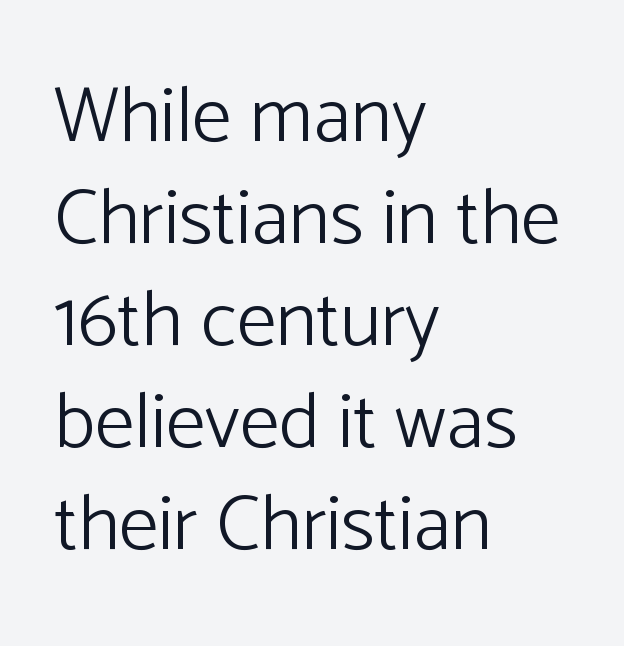
Q: Is the text bold? A: No.
Q: Is the text italic (slanted)? A: No, it is upright.
Q: Is the typeface a serif or a sans-serif typeface? A: Sans-serif.
Q: Is the text underlined? A: No.
Q: How is the paragraph aligned? A: Left-aligned.
Q: Is the spacing between letters normal or unusually wide? A: Normal.
Q: Is the spacing between lines tight, normal or loose? A: Normal.
Q: Width (condensed, normal, or wide)? A: Normal.
Q: Stroke contrast? A: Low.
Q: x-height? A: Medium.
Q: Monospaced? A: No.
